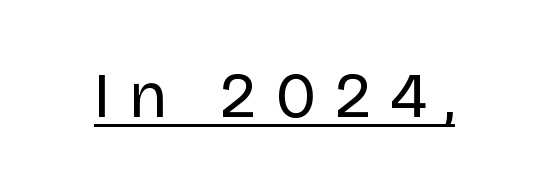
Q: Is the text bold? A: No.
Q: Is the text italic (slanted)? A: No, it is upright.
Q: Is the typeface a serif or a sans-serif typeface? A: Sans-serif.
Q: Is the text underlined? A: Yes.
Q: Is the spacing between letters normal or unusually wide? A: Unusually wide.
Q: Width (condensed, normal, or wide)? A: Normal.
Q: Stroke contrast? A: Low.
Q: x-height? A: Large.
Q: Monospaced? A: No.
